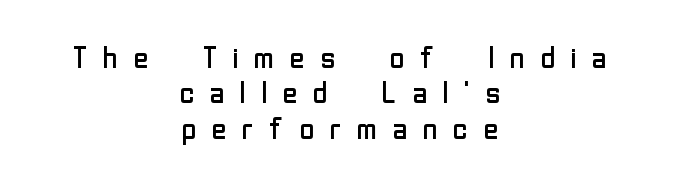
Words float on clear page, feet unadorned. Each line is balanced around a shared central axis. The passage shown is not bold in any degree. Every character sits straight up, as roman type does. Serifs: no, the terminals of the letterforms are clean.
